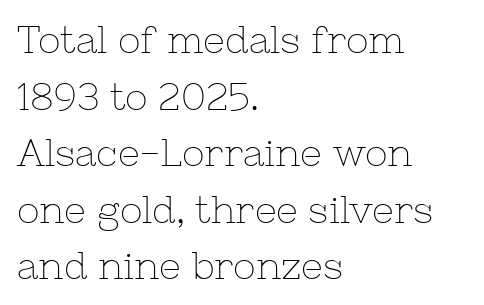
{"serif": "yes", "italic": "no", "bold": "no", "weight": "thin", "width": "normal", "stroke_contrast": "low", "x_height": "medium", "monospaced": "no", "underline": "no", "align": "left", "line_spacing": "normal", "line_spacing_ratio": 1.49, "letter_spacing": "normal", "letter_spacing_em": 0.0, "glyph_px": 38}
